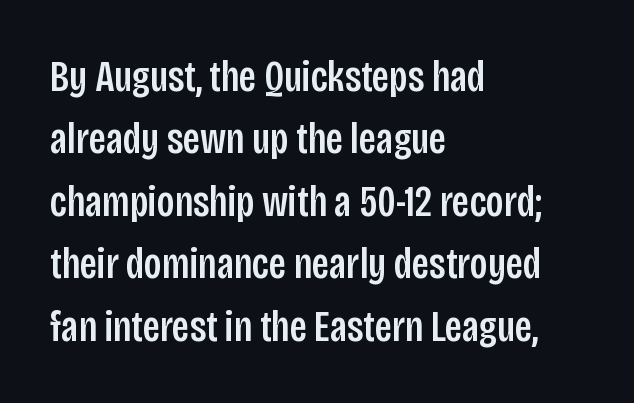
{"serif": "no", "italic": "no", "width": "condensed", "stroke_contrast": "low", "x_height": "large", "monospaced": "no", "underline": "no", "align": "left", "line_spacing": "normal", "line_spacing_ratio": 1.42, "letter_spacing": "normal", "letter_spacing_em": 0.0, "glyph_px": 44}
